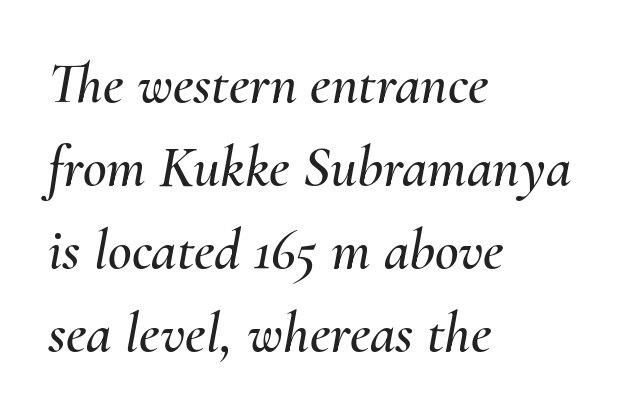
{"italic": "yes", "lean": "right", "slant_degrees": 10, "width": "normal", "stroke_contrast": "medium", "x_height": "small", "monospaced": "no", "underline": "no", "align": "left", "line_spacing": "normal", "line_spacing_ratio": 1.43, "letter_spacing": "normal", "letter_spacing_em": 0.0, "glyph_px": 58}
